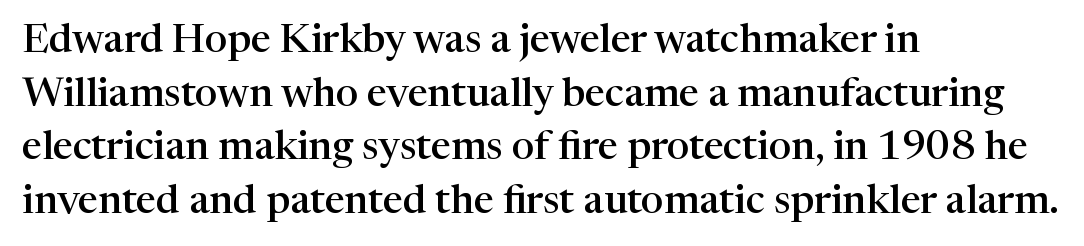
Q: Is the text bold? A: Semi-bold.
Q: Is the text italic (slanted)? A: No, it is upright.
Q: Is the typeface a serif or a sans-serif typeface? A: Serif.
Q: Is the text underlined? A: No.
Q: How is the paragraph aligned? A: Left-aligned.
Q: Is the spacing between letters normal or unusually wide? A: Normal.
Q: Is the spacing between lines tight, normal or loose? A: Normal.
Q: Width (condensed, normal, or wide)? A: Normal.
Q: Stroke contrast? A: High.
Q: x-height? A: Medium.
Q: Monospaced? A: No.
